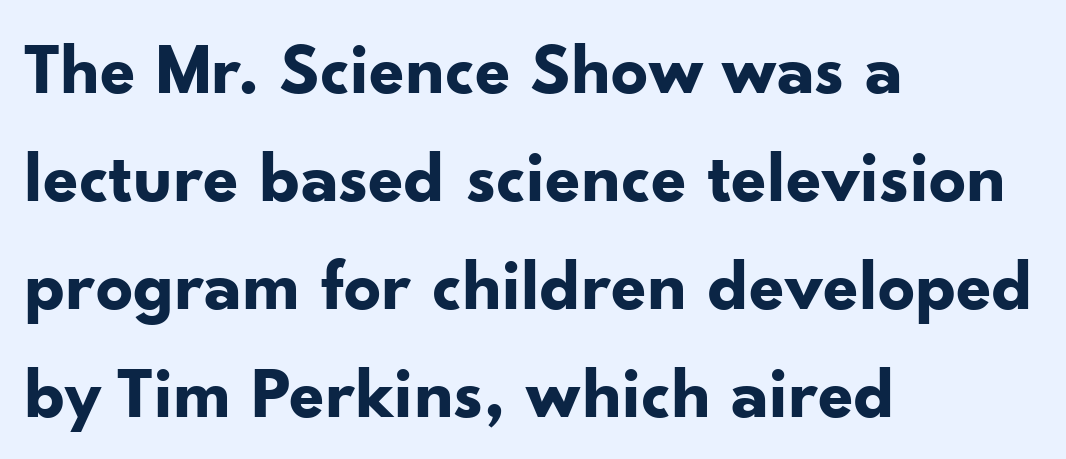
Q: Is the text bold? A: Yes.
Q: Is the text italic (slanted)? A: No, it is upright.
Q: Is the typeface a serif or a sans-serif typeface? A: Sans-serif.
Q: Is the text underlined? A: No.
Q: How is the paragraph aligned? A: Left-aligned.
Q: Is the spacing between letters normal or unusually wide? A: Normal.
Q: Is the spacing between lines tight, normal or loose? A: Normal.
Q: Width (condensed, normal, or wide)? A: Normal.
Q: Stroke contrast? A: Low.
Q: x-height? A: Small.
Q: Monospaced? A: No.
